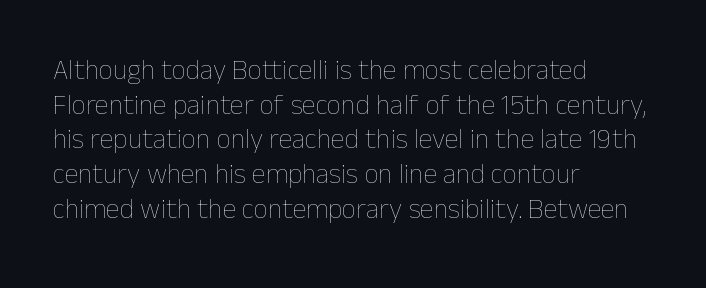
The image shows 28 px thin type, upright; set left-aligned, line spacing 1.24x, normal letter spacing, not underlined; low stroke contrast and a medium x-height.
